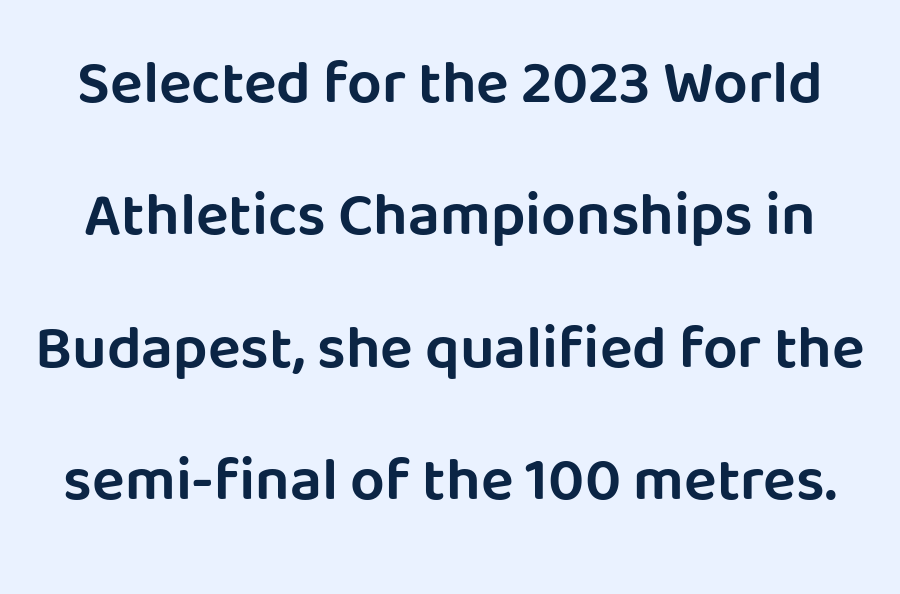
These lines stand farther apart than default settings would place them. Unlike a traditional serif, this face leaves its strokes unadorned. Does the lettering tilt? It doesn't — this is upright. Here the designer chose a conventional face with non-uniform glyph widths. Has an underline been added? It has not. Honestly, the letter spacing is just normal — you wouldn't notice it.
